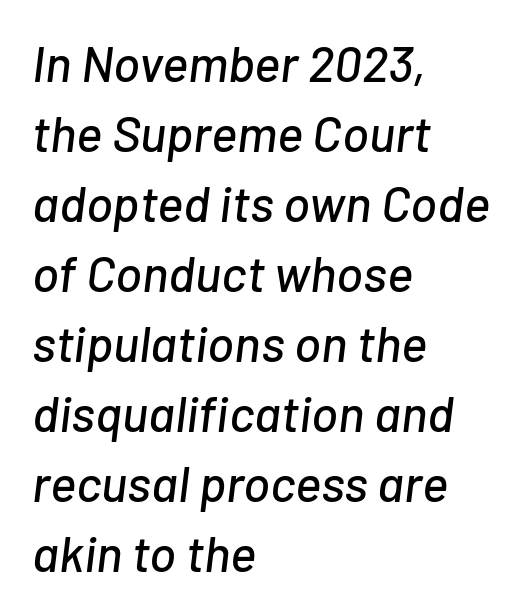
Characters are canted at an angle relative to the baseline's perpendicular. Varying glyph widths throughout — classic text-font behaviour. Leading matches the norm, producing a regular column. Spacing between characters is what you'd get straight out of the box. Plain, unruled lines of type.
